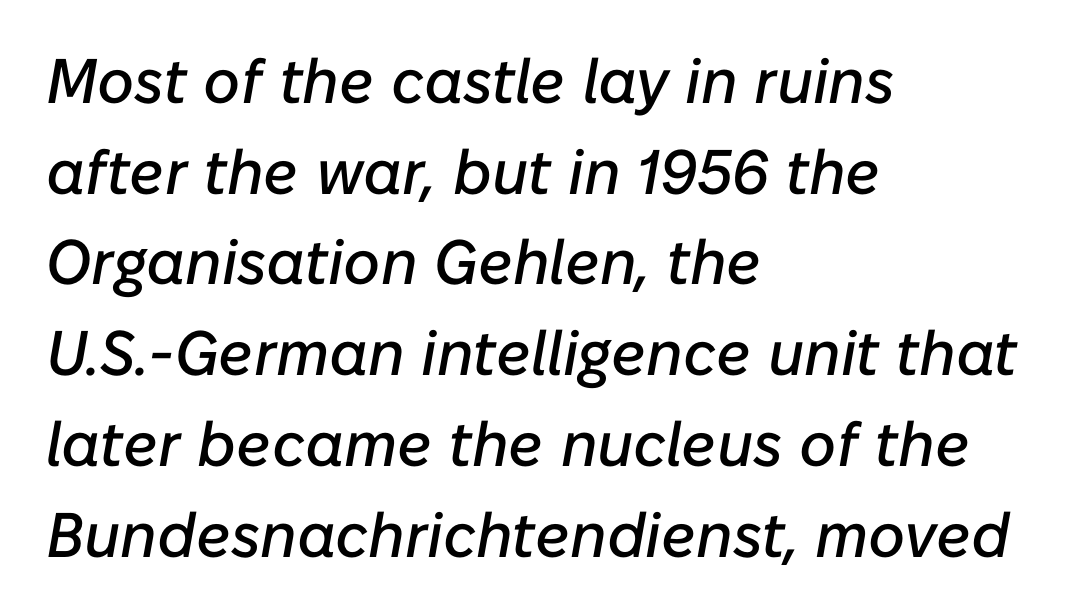
The paragraph has a hard left edge and a soft right edge. Words appear dense and cohesive because spacing is normal. Horizontal bands of white between lines are of average thickness. Think of a printed novel: that variable character pitch is what you see here. Descenders are the only things crossing below the line.
